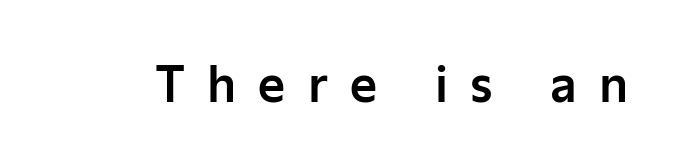
{"serif": "no", "italic": "no", "width": "normal", "stroke_contrast": "low", "x_height": "medium", "monospaced": "no", "underline": "no", "letter_spacing": "wide", "letter_spacing_em": 0.47, "glyph_px": 47}
